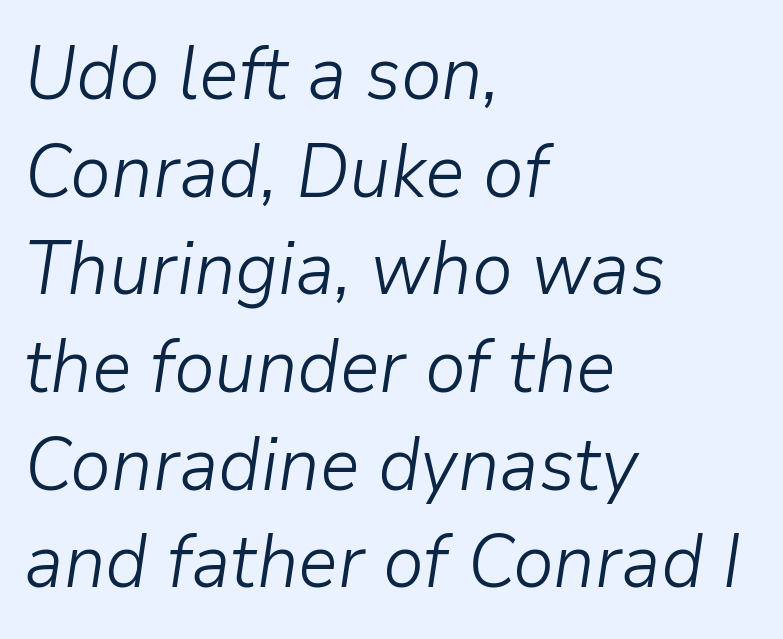
Q: Is the text bold? A: No.
Q: Is the text italic (slanted)? A: Yes, it leans right by about 9 degrees.
Q: Is the text underlined? A: No.
Q: How is the paragraph aligned? A: Left-aligned.
Q: Is the spacing between letters normal or unusually wide? A: Normal.
Q: Is the spacing between lines tight, normal or loose? A: Normal.
Q: Width (condensed, normal, or wide)? A: Normal.
Q: Stroke contrast? A: Low.
Q: x-height? A: Medium.
Q: Monospaced? A: No.
